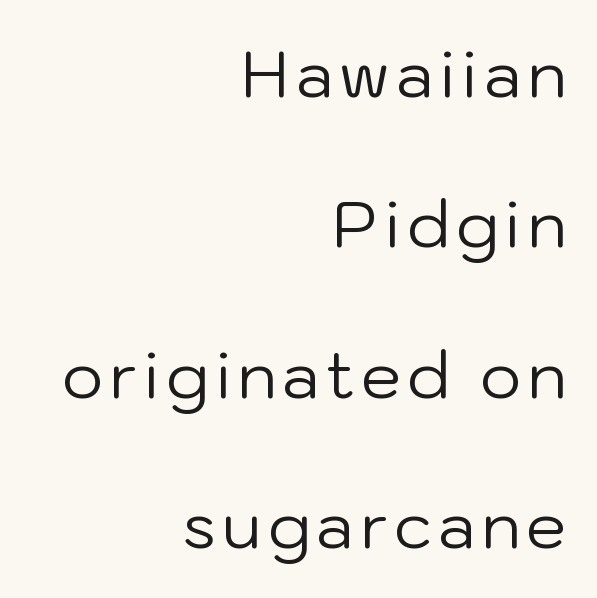
Q: Is the text bold? A: No.
Q: Is the text italic (slanted)? A: No, it is upright.
Q: Is the typeface a serif or a sans-serif typeface? A: Sans-serif.
Q: Is the text underlined? A: No.
Q: How is the paragraph aligned? A: Right-aligned.
Q: Is the spacing between lines tight, normal or loose? A: Loose.
Q: Width (condensed, normal, or wide)? A: Normal.
Q: Stroke contrast? A: Low.
Q: x-height? A: Medium.
Q: Monospaced? A: No.
